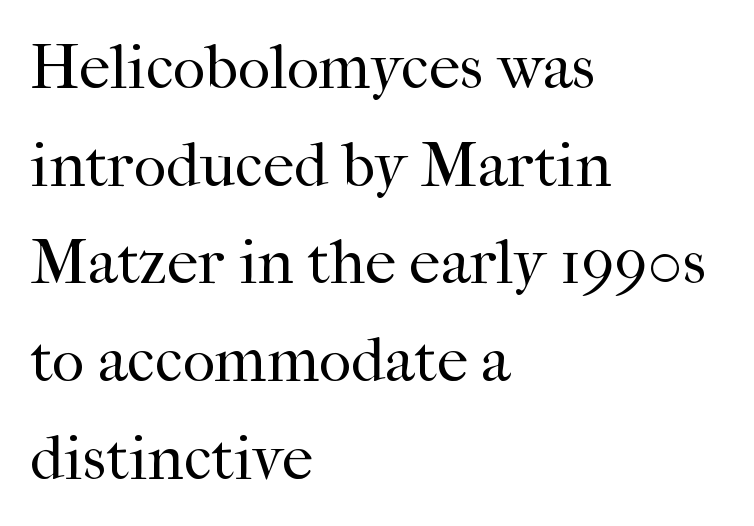
{"serif": "yes", "italic": "no", "bold": "no", "weight": "regular", "width": "normal", "stroke_contrast": "high", "x_height": "medium", "monospaced": "no", "underline": "no", "align": "left", "line_spacing": "normal", "line_spacing_ratio": 1.55, "letter_spacing": "normal", "letter_spacing_em": 0.0, "glyph_px": 63}
